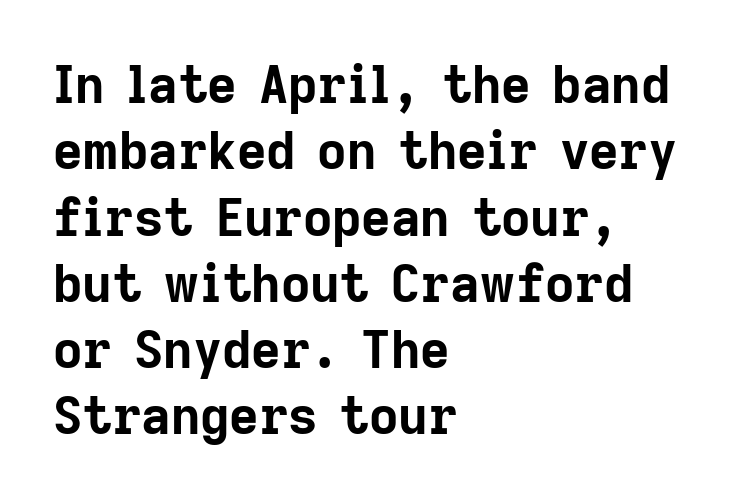
{"serif": "no", "italic": "no", "bold": "yes", "weight": "bold", "width": "normal", "stroke_contrast": "low", "x_height": "medium", "monospaced": "no", "underline": "no", "align": "left", "line_spacing": "normal", "line_spacing_ratio": 1.3, "letter_spacing": "normal", "letter_spacing_em": 0.0, "glyph_px": 51}
